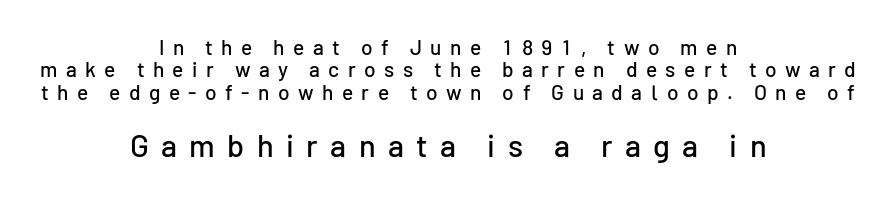
The image shows 31 px sans-serif type, upright; set centered, tight line spacing (1.07x), unusually wide letter spacing (+0.4 em), not underlined; the second (bottom) block is 1.48x larger; low stroke contrast and a medium x-height.
